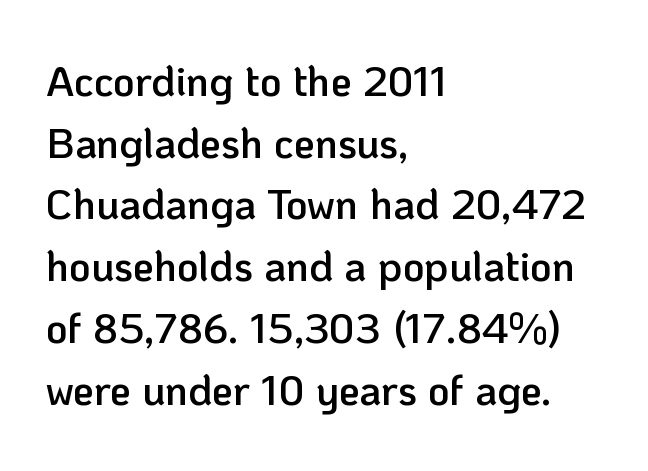
The font family rendered here belongs to the sans-serif group. The face used here is proportionally spaced, like ordinary book or web type. The letters are semibold — heavier than regular but short of a full bold. Caption: standard tracking, unaltered. Teacher's note: observe the even left margin — that is flush-left alignment. Italic: no, the glyphs are upright roman.
